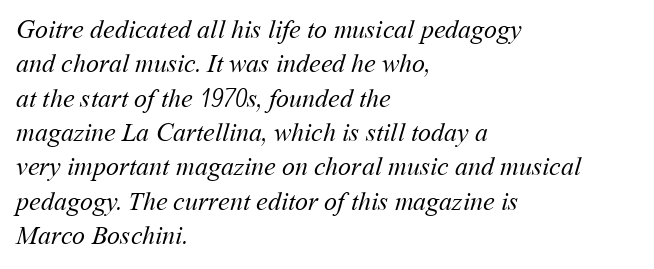
Q: Is the text bold? A: No.
Q: Is the text underlined? A: No.
Q: How is the paragraph aligned? A: Left-aligned.
Q: Is the spacing between letters normal or unusually wide? A: Normal.
Q: Is the spacing between lines tight, normal or loose? A: Normal.
